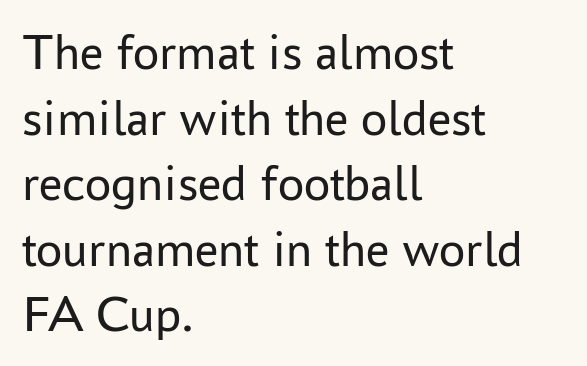
The image shows 52 px regular-weight sans-serif type, upright; set left-aligned, normal line spacing (1.26x), normal letter spacing, not underlined; low stroke contrast and a medium x-height.
